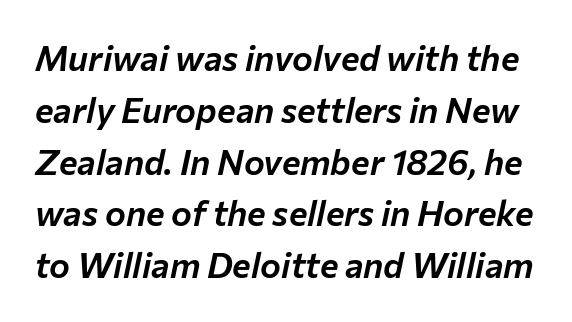
{"italic": "yes", "lean": "right", "slant_degrees": 12, "width": "normal", "stroke_contrast": "low", "x_height": "medium", "monospaced": "no", "underline": "no", "line_spacing": "normal", "line_spacing_ratio": 1.48, "letter_spacing": "normal", "letter_spacing_em": 0.0, "glyph_px": 35}
